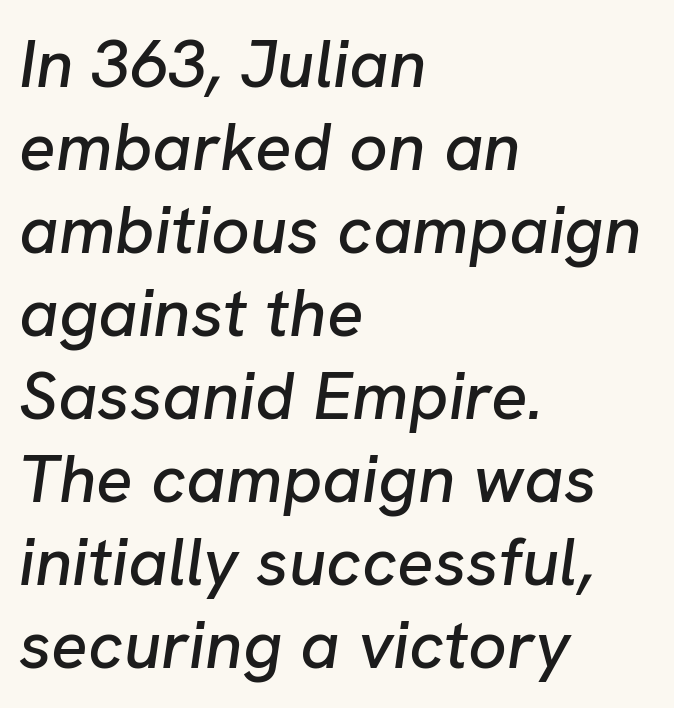
Descenders are the only things crossing below the line. Spacing verdict: proportional, widths tailored to each character. Compared with typical body copy, the letter spacing here is the same. The text carries the slant typical of an italic or oblique font. Each line starts at the same left margin while the right side varies.
